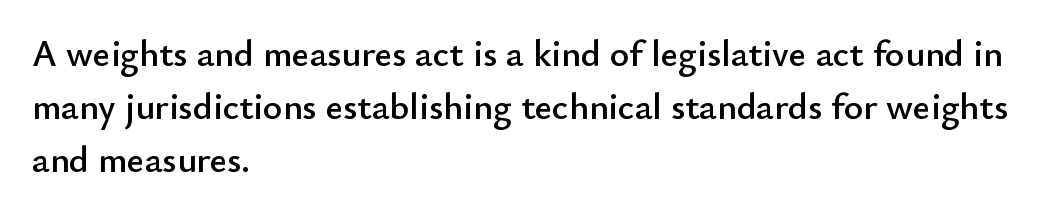
Q: Is the text italic (slanted)? A: No, it is upright.
Q: Is the typeface a serif or a sans-serif typeface? A: Sans-serif.
Q: Is the text underlined? A: No.
Q: How is the paragraph aligned? A: Left-aligned.
Q: Is the spacing between letters normal or unusually wide? A: Normal.
Q: Is the spacing between lines tight, normal or loose? A: Normal.
Q: Width (condensed, normal, or wide)? A: Normal.
Q: Stroke contrast? A: Low.
Q: x-height? A: Small.
Q: Monospaced? A: No.
